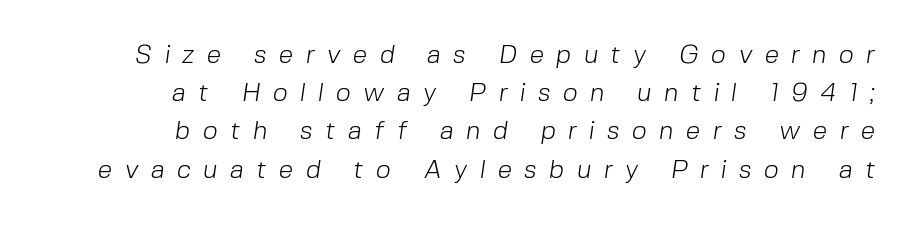
The rendering inserts visible extra space after every character. The area under the type is left untouched. Nothing heavy about these letters — not bold at all. Normally led — the rows are evenly, conventionally spaced.
